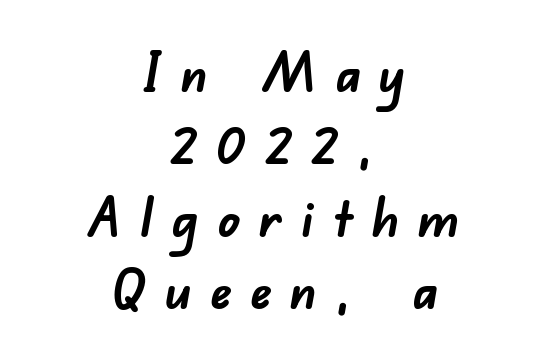
The image shows 54 px semibold sans-serif type; set centered, normal line spacing (1.34x), unusually wide letter spacing (+0.34 em), not underlined; low stroke contrast and a small x-height.
